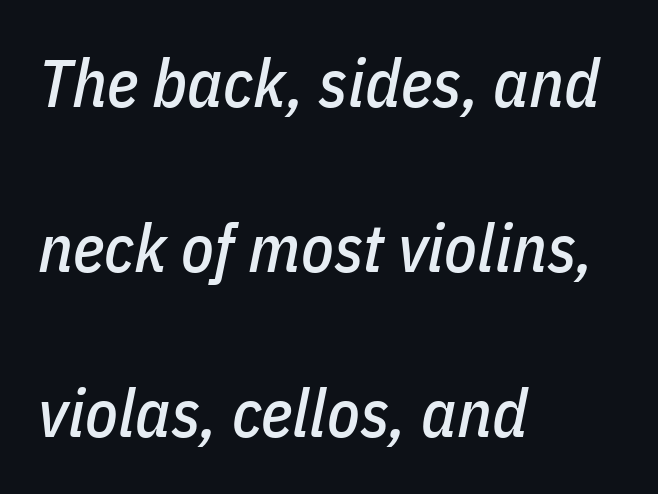
Q: Is the text italic (slanted)? A: Yes, it leans right by about 11 degrees.
Q: Is the text underlined? A: No.
Q: How is the paragraph aligned? A: Left-aligned.
Q: Is the spacing between letters normal or unusually wide? A: Normal.
Q: Is the spacing between lines tight, normal or loose? A: Loose.
Q: Width (condensed, normal, or wide)? A: Condensed.
Q: Stroke contrast? A: Low.
Q: x-height? A: Medium.
Q: Monospaced? A: No.
